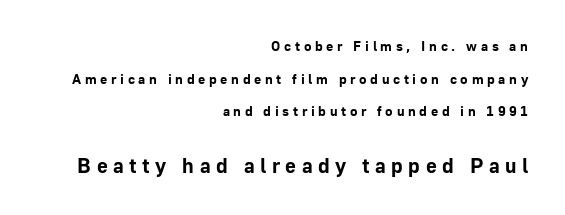
The image shows 21 px bold type, upright; set right-aligned, loose line spacing (2.33x), unusually wide letter spacing (+0.26 em), not underlined; the second (bottom) block is 1.5x larger.
